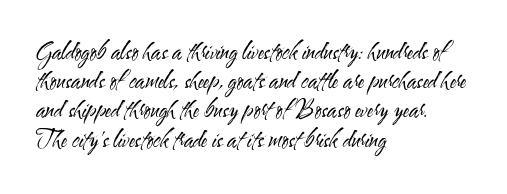
Q: Is the text bold? A: No.
Q: Is the text italic (slanted)? A: Yes.
Q: Is the text underlined? A: No.
Q: How is the paragraph aligned? A: Left-aligned.
Q: Is the spacing between letters normal or unusually wide? A: Normal.
Q: Is the spacing between lines tight, normal or loose? A: Normal.
